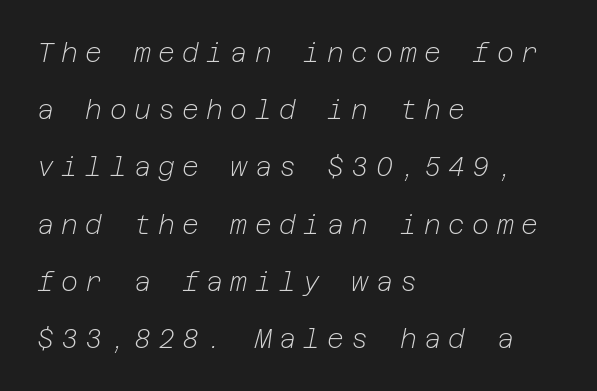
How would I describe the line gaps? Wide and relaxed. The passage shown is not bold in any degree. Letter spacing: wide. Which margin do the lines hug? The left one — the right edge is uneven. Words float on clear page, feet unadorned.
